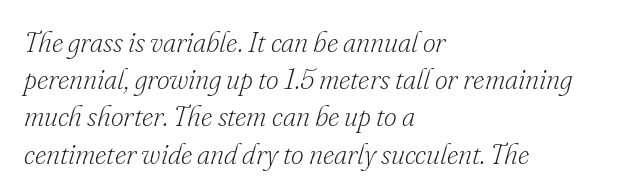
The designer went with a serif here, giving each stem small feet. This sample has the flowing, uneven cadence of proportional lettering. Just letters on the line, the space beneath them empty. This rendering leaves character spacing at its baseline value. Weight: not bold — regular or lighter. Posture: slanted.
